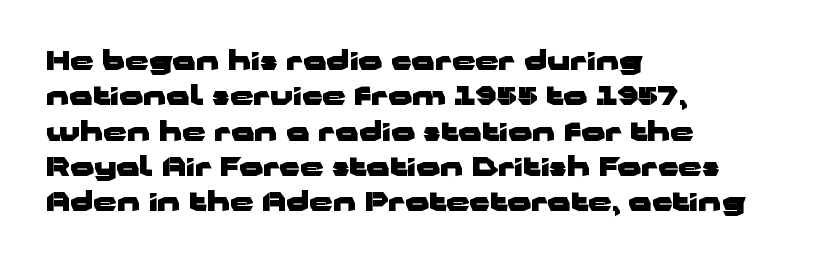
The image shows 26 px bold type, upright; set left-aligned, normal line spacing (1.36x), normal letter spacing, not underlined.
